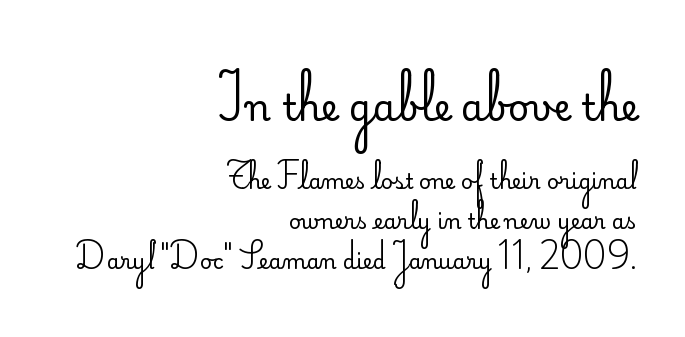
Q: Is the text bold? A: No.
Q: Is the text italic (slanted)? A: No, it is upright.
Q: Is the typeface a serif or a sans-serif typeface? A: Sans-serif.
Q: Is the text underlined? A: No.
Q: How is the paragraph aligned? A: Right-aligned.
Q: Is the spacing between letters normal or unusually wide? A: Normal.
Q: Is the spacing between lines tight, normal or loose? A: Loose.
Q: Which block of text is set in a larger size, the first (top) or the second (bottom)? A: The first (top) one.
Q: Width (condensed, normal, or wide)? A: Normal.
Q: Stroke contrast? A: Low.
Q: x-height? A: Small.
Q: Monospaced? A: No.
